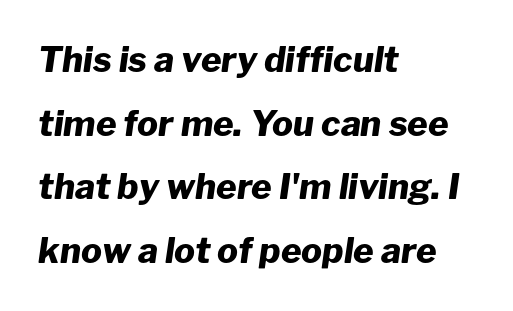
{"italic": "yes", "lean": "right", "slant_degrees": 8, "bold": "yes", "weight": "heavy", "width": "normal", "stroke_contrast": "low", "x_height": "medium", "monospaced": "no", "underline": "no", "align": "left", "line_spacing_ratio": 1.82, "letter_spacing": "normal", "letter_spacing_em": 0.0, "glyph_px": 35}
